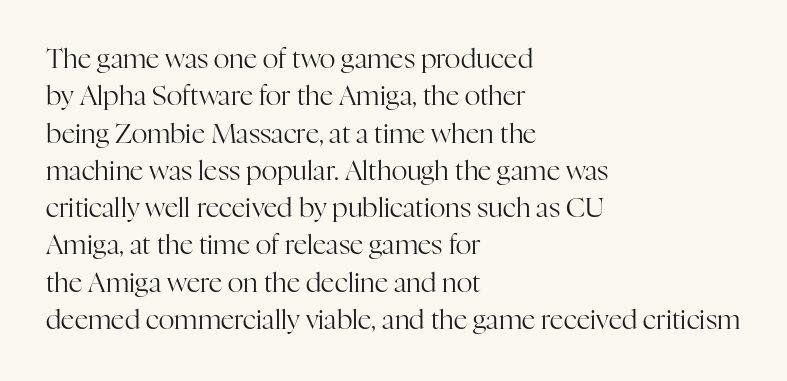
{"italic": "no", "bold": "no", "underline": "no", "align": "left", "line_spacing": "normal", "line_spacing_ratio": 1.38, "letter_spacing": "normal", "letter_spacing_em": 0.0, "glyph_px": 27}
